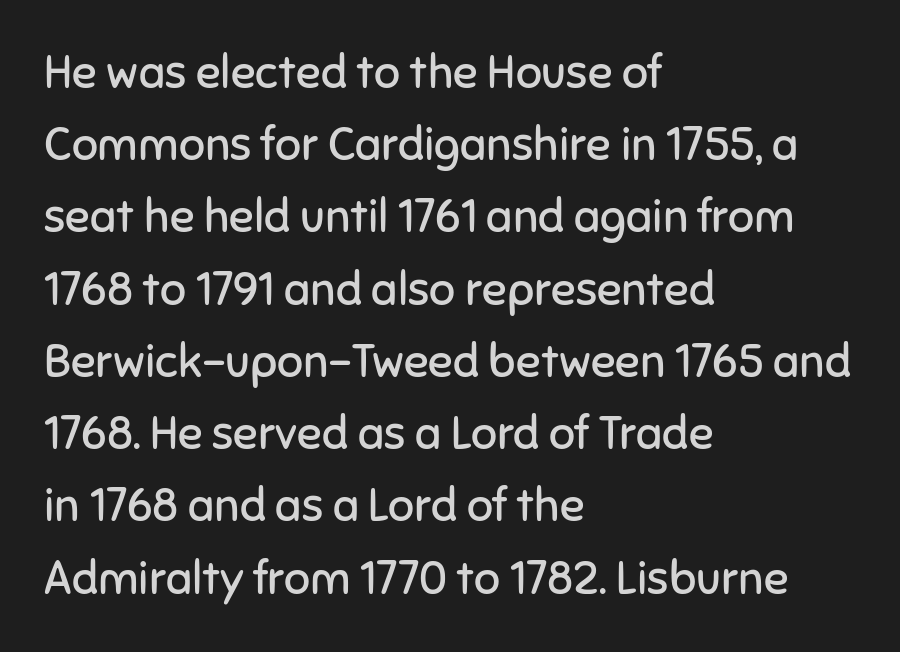
Q: Is the text bold? A: No.
Q: Is the text italic (slanted)? A: No, it is upright.
Q: Is the typeface a serif or a sans-serif typeface? A: Sans-serif.
Q: Is the text underlined? A: No.
Q: How is the paragraph aligned? A: Left-aligned.
Q: Is the spacing between letters normal or unusually wide? A: Normal.
Q: Is the spacing between lines tight, normal or loose? A: Normal.
Q: Width (condensed, normal, or wide)? A: Normal.
Q: Stroke contrast? A: Low.
Q: x-height? A: Medium.
Q: Monospaced? A: No.
